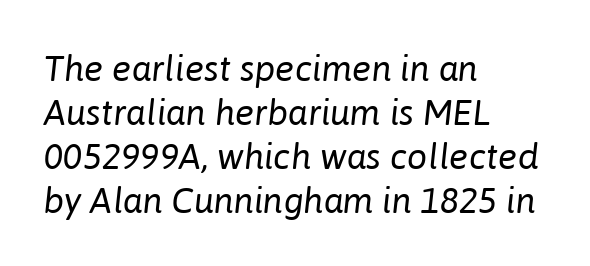
Q: Is the text bold? A: No.
Q: Is the text italic (slanted)? A: Yes, it leans right by about 6 degrees.
Q: Is the text underlined? A: No.
Q: How is the paragraph aligned? A: Left-aligned.
Q: Is the spacing between letters normal or unusually wide? A: Normal.
Q: Width (condensed, normal, or wide)? A: Normal.
Q: Stroke contrast? A: Low.
Q: x-height? A: Medium.
Q: Monospaced? A: No.
